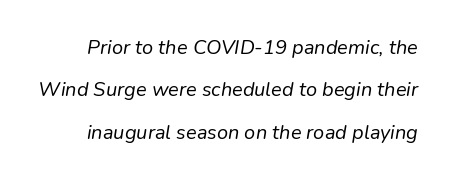
Q: Is the text bold? A: No.
Q: Is the text italic (slanted)? A: Yes, it leans right by about 9 degrees.
Q: Is the text underlined? A: No.
Q: Is the spacing between letters normal or unusually wide? A: Normal.
Q: Is the spacing between lines tight, normal or loose? A: Loose.
